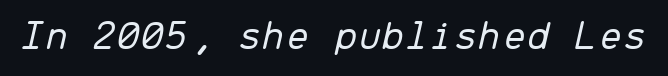
The image shows 43 px light type, italic (leaning right), monospaced; set normal letter spacing, not underlined; low stroke contrast and a medium x-height.
